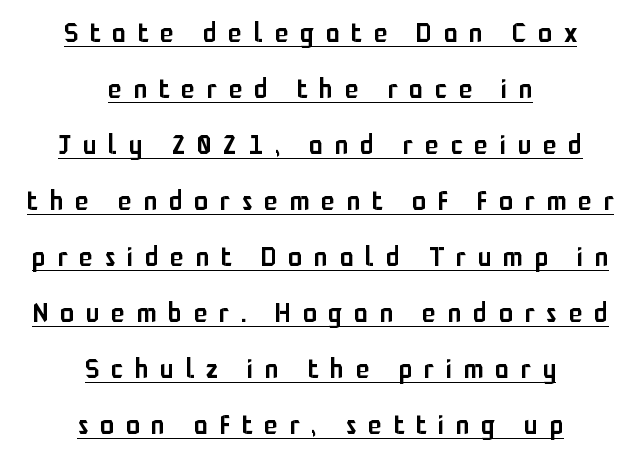
The image shows 28 px semibold, condensed sans-serif type, upright; set centered, loose line spacing (2.0x), unusually wide letter spacing (+0.42 em), underlined; low stroke contrast and a medium x-height.
